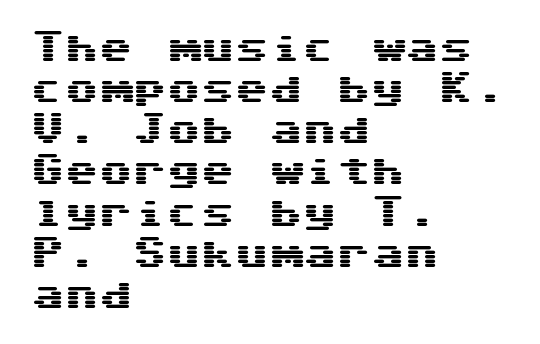
Q: Is the text italic (slanted)? A: No, it is upright.
Q: Is the typeface a serif or a sans-serif typeface? A: Sans-serif.
Q: Is the text underlined? A: No.
Q: How is the paragraph aligned? A: Left-aligned.
Q: Is the spacing between letters normal or unusually wide? A: Normal.
Q: Width (condensed, normal, or wide)? A: Wide.
Q: Stroke contrast? A: Medium.
Q: x-height? A: Medium.
Q: Monospaced? A: Yes.
